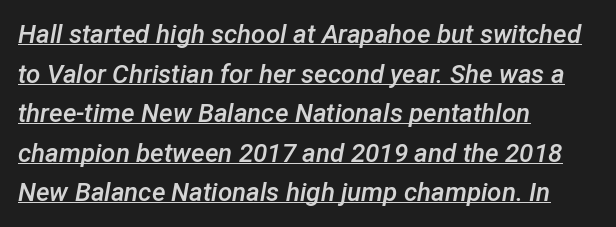
{"italic": "yes", "lean": "right", "slant_degrees": 12, "bold": "semi", "underline": "yes", "align": "left", "line_spacing": "normal", "line_spacing_ratio": 1.52, "letter_spacing": "normal", "letter_spacing_em": 0.0, "glyph_px": 26}
